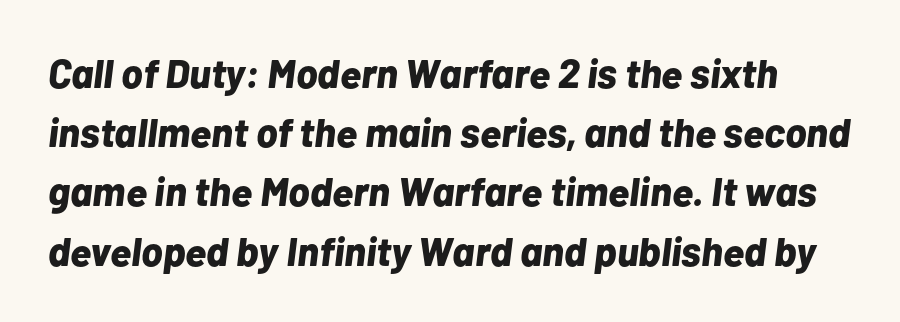
{"italic": "yes", "lean": "right", "slant_degrees": 7, "bold": "yes", "weight": "bold", "width": "normal", "stroke_contrast": "low", "x_height": "medium", "monospaced": "no", "underline": "no", "line_spacing": "normal", "line_spacing_ratio": 1.48, "letter_spacing": "normal", "letter_spacing_em": 0.0, "glyph_px": 40}
